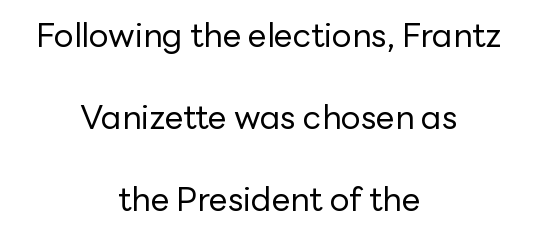
The type is set solid horizontally, with unmodified tracking. No feet cap the strokes, marking this as sans-serif type. The rendering uses a large line-height, opening up the rows. Nothing heavy about these letters — not bold at all. If you drew a line through each stem, it would be perfectly vertical.
